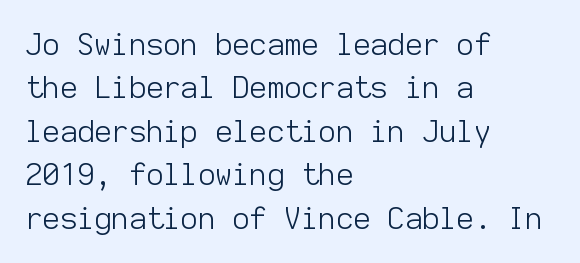
Q: Is the text bold? A: No.
Q: Is the text italic (slanted)? A: No, it is upright.
Q: Is the typeface a serif or a sans-serif typeface? A: Sans-serif.
Q: Is the text underlined? A: No.
Q: How is the paragraph aligned? A: Left-aligned.
Q: Is the spacing between letters normal or unusually wide? A: Normal.
Q: Is the spacing between lines tight, normal or loose? A: Normal.
Q: Width (condensed, normal, or wide)? A: Normal.
Q: Stroke contrast? A: Low.
Q: x-height? A: Medium.
Q: Monospaced? A: Yes.
